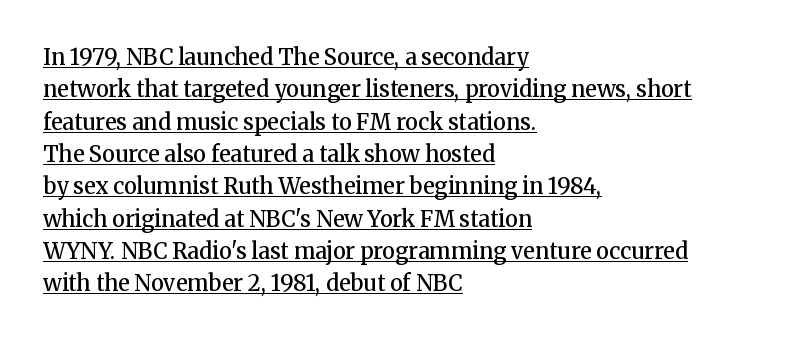
{"italic": "no", "bold": "semi", "underline": "yes", "align": "left", "line_spacing": "normal", "line_spacing_ratio": 1.47, "letter_spacing": "normal", "letter_spacing_em": 0.0, "glyph_px": 22}
